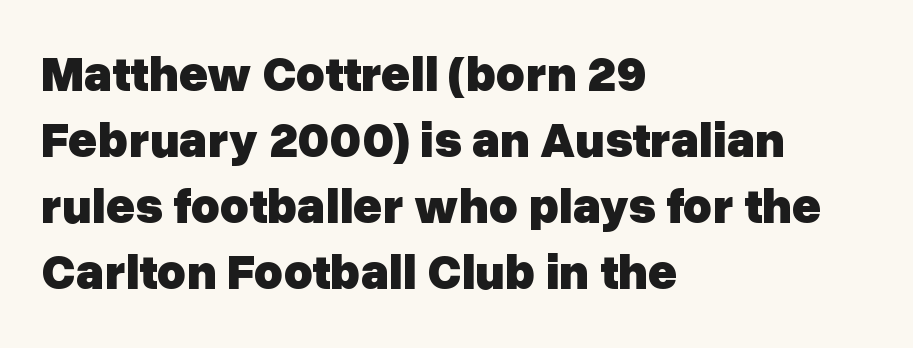
The text was rendered using a sans face with plain stroke endings. The face used here is proportionally spaced, like ordinary book or web type. Heft: maximum for text — a bold. It's the straight-up-and-down kind of type. The glyphs are unaccompanied by any horizontal stroke below them.
